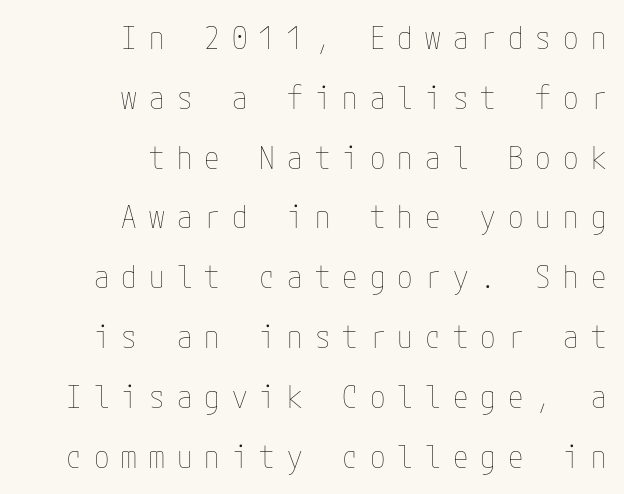
Q: Is the text bold? A: No.
Q: Is the text italic (slanted)? A: No, it is upright.
Q: Is the text underlined? A: No.
Q: How is the paragraph aligned? A: Right-aligned.
Q: Is the spacing between letters normal or unusually wide? A: Unusually wide.
Q: Is the spacing between lines tight, normal or loose? A: Loose.
Q: Width (condensed, normal, or wide)? A: Condensed.
Q: Stroke contrast? A: Low.
Q: x-height? A: Medium.
